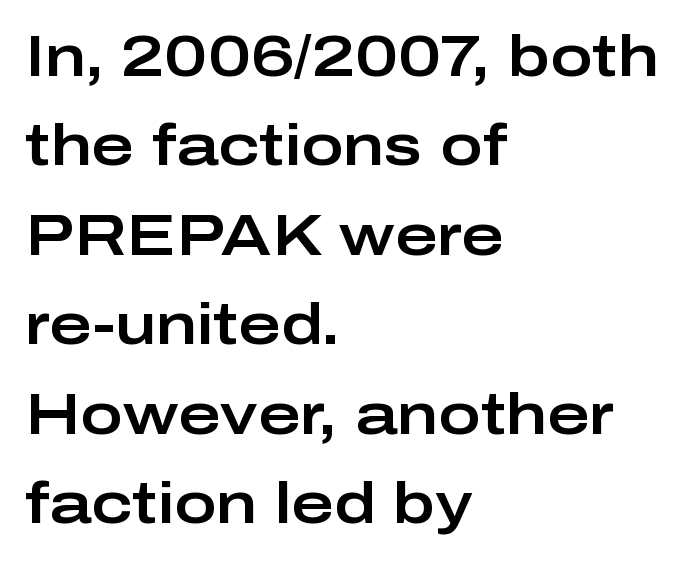
No italicization has been applied; the sample stays upright. Think of a printed novel: that variable character pitch is what you see here. The space beneath each line is pristine and unruled. If you drew a ruler down the left edge, every line would touch it.
